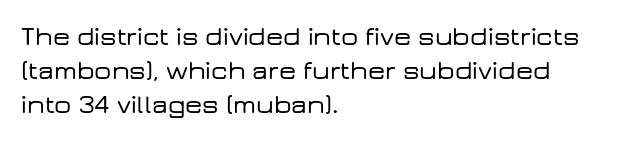
The image shows 27 px text type, upright; set left-aligned, normal line spacing (1.26x), normal letter spacing, not underlined.
